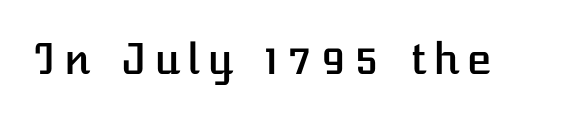
{"italic": "no", "width": "normal", "stroke_contrast": "low", "x_height": "medium", "underline": "no", "glyph_px": 42}
